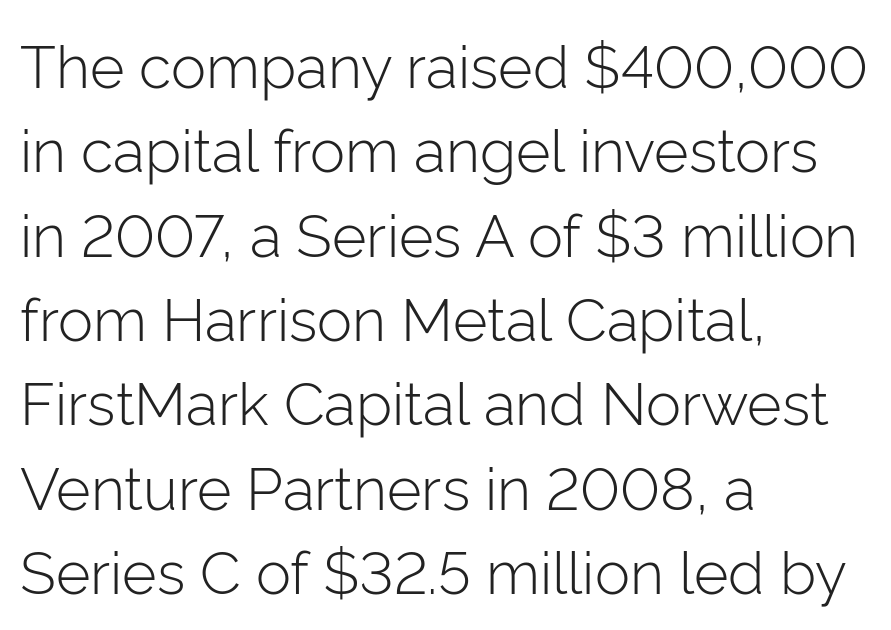
The image shows 59 px light sans-serif type, upright; set left-aligned, normal line spacing (1.43x), normal letter spacing, not underlined; low stroke contrast and a medium x-height.
